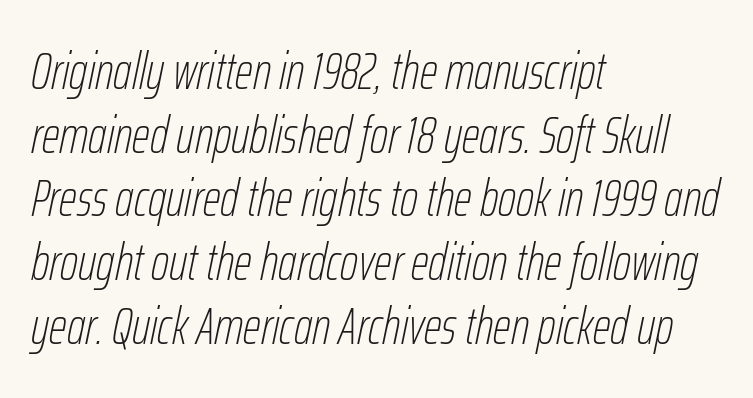
No chunkiness to these letters — they're not bold. Beneath every word, the page is bare. The tracking reads as untouched default to a designer's eye. Leading matches the norm, producing a regular column.
